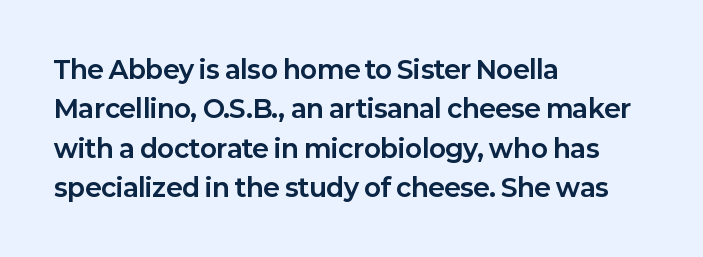
Evenly set lines give the paragraph a standard silhouette. Glance below the letters and you will spot only blank space. Typeset ragged right — the left edge is the straight one. This sample uses plain, unmodified letter spacing. Style check: upright. I'd describe the lettering as bold — thick and assertive.
